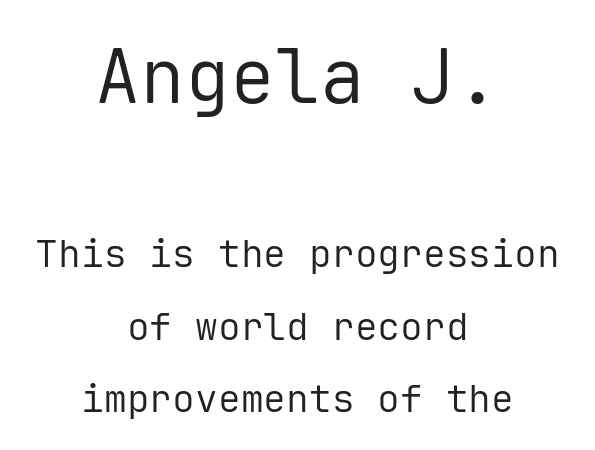
The gaps between neighbouring characters are ordinary and unremarkable. Every row of glyphs is offset so its center matches the block's center. The letters stand upright; this is a roman face. Nothing heavy about these letters — not bold at all.
